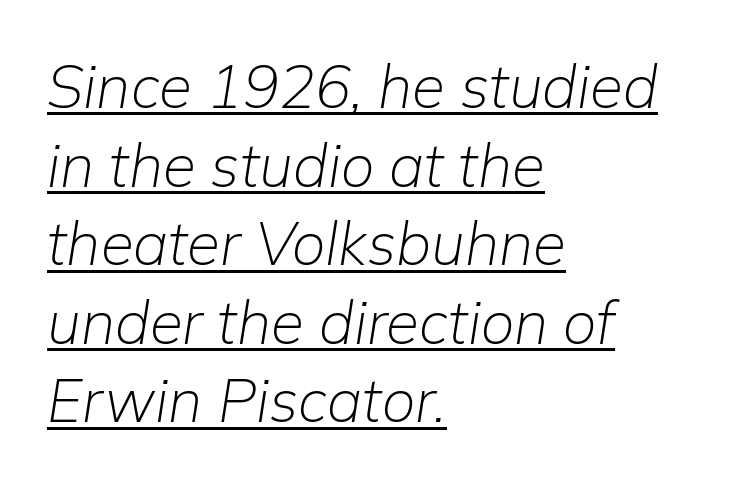
{"italic": "yes", "lean": "right", "slant_degrees": 9, "bold": "no", "weight": "light", "width": "normal", "stroke_contrast": "low", "x_height": "medium", "monospaced": "no", "underline": "yes", "align": "left", "line_spacing": "normal", "line_spacing_ratio": 1.31, "letter_spacing": "normal", "letter_spacing_em": 0.0, "glyph_px": 60}
